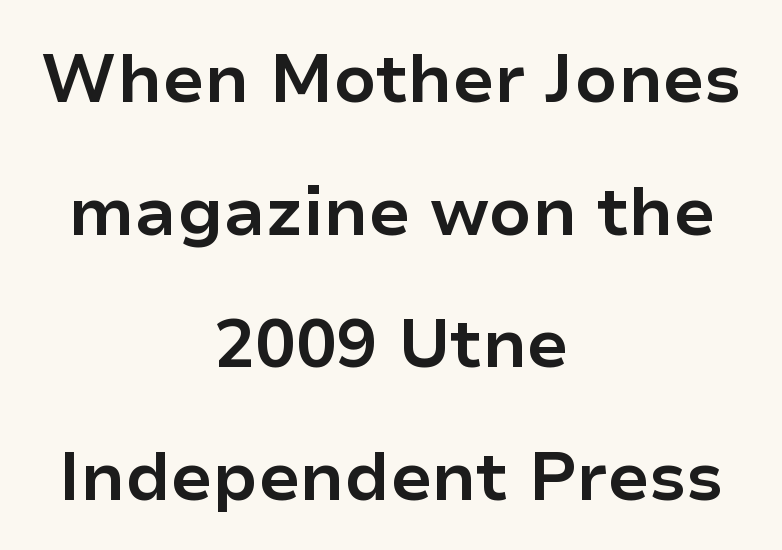
This rendering employs a face without finishing strokes, i.e., a sans-serif. As a designer I'd log this as weight 700, bold. Think of a printed novel: that variable character pitch is what you see here. Compared with a flush-left layout, this one balances lines on the center instead. In terms of leading, this rendering errs on the spacious side. Do the letters lean? They stand straight.
